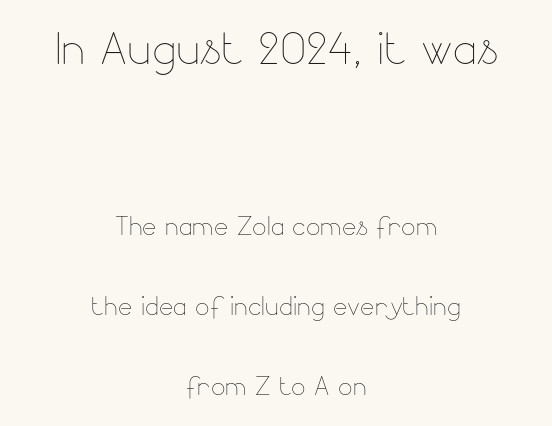
The space directly below the letters is spotless. The font is comparable to plain body text, perhaps lighter. You could call the tracking neutral — neither tight nor loose. Looks like regular typesetting: each glyph gets only the width it needs. The axis of the letterforms is exactly vertical.
